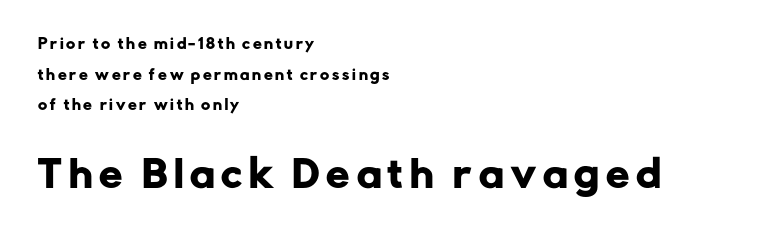
{"serif": "no", "italic": "no", "width": "normal", "stroke_contrast": "low", "x_height": "medium", "monospaced": "no", "underline": "no", "align": "left", "line_spacing": "loose", "line_spacing_ratio": 2.19, "larger_block": "second", "size_ratio": 2.64, "glyph_px": 37}
